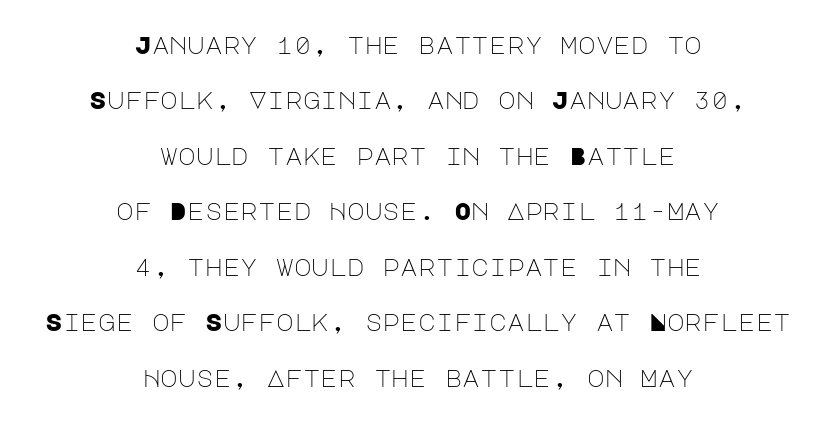
{"italic": "no", "bold": "no", "underline": "no", "align": "center", "line_spacing": "loose", "line_spacing_ratio": 2.31, "letter_spacing": "normal", "letter_spacing_em": 0.0, "glyph_px": 24}
